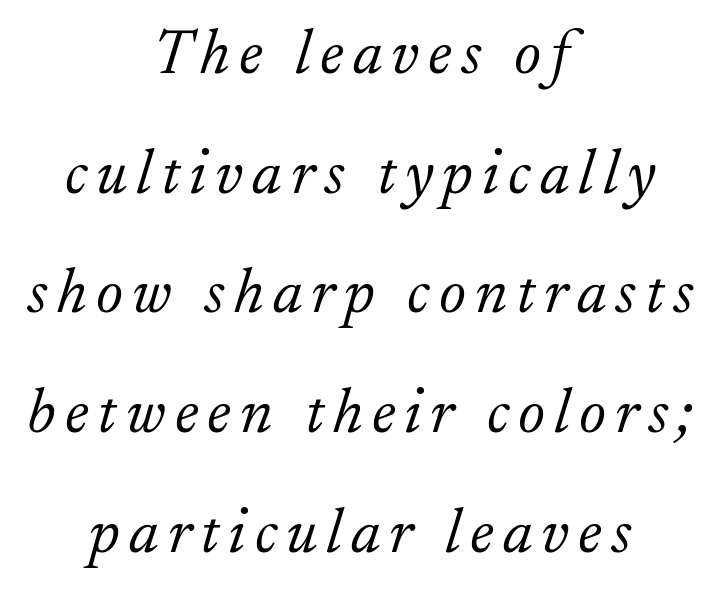
Q: Is the text bold? A: No.
Q: Is the text italic (slanted)? A: Yes, it leans right by about 17 degrees.
Q: Is the typeface a serif or a sans-serif typeface? A: Serif.
Q: Is the text underlined? A: No.
Q: How is the paragraph aligned? A: Centered.
Q: Width (condensed, normal, or wide)? A: Normal.
Q: Stroke contrast? A: Low.
Q: x-height? A: Small.
Q: Monospaced? A: No.
